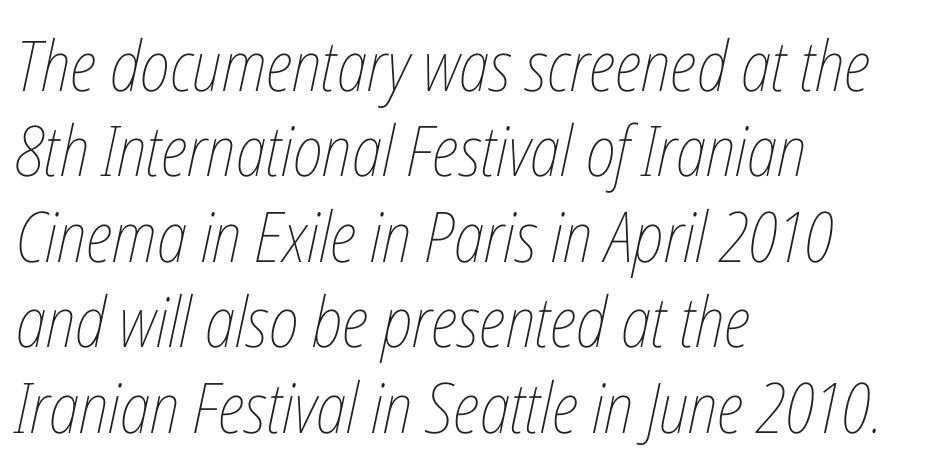
The image shows 70 px thin, condensed type, italic (leaning right); set left-aligned, line spacing 1.22x, normal letter spacing, not underlined; low stroke contrast and a medium x-height.
